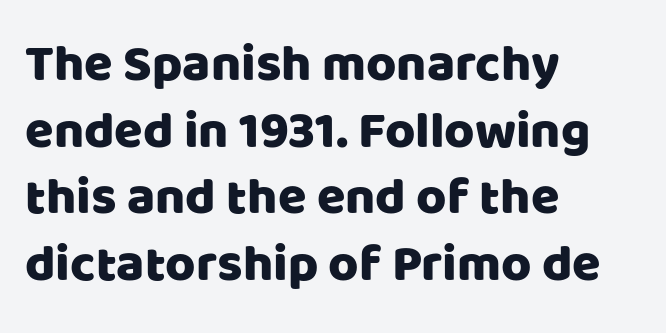
The image shows 52 px sans-serif type, upright; set left-aligned, normal line spacing (1.28x), normal letter spacing, not underlined; low stroke contrast and a large x-height.
